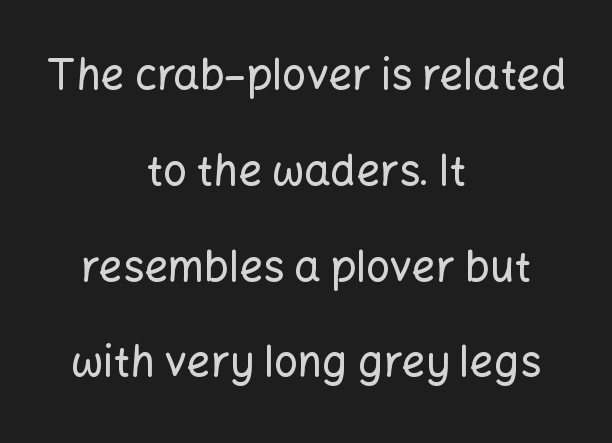
The face used here is a sans, in the tradition of grotesques and geometrics. If you folded the block vertically in half, each line would mirror itself in length. If you measured baseline to baseline, you'd find a long distance. A bare baseline throughout the passage. The line texture is even and compact thanks to regular tracking.
